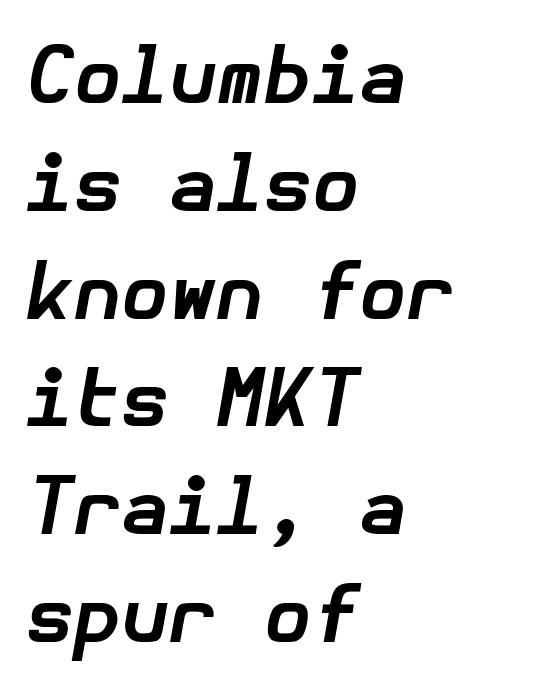
A normal amount of white space separates one row of letters from the next. Decoration check: the copy has no underline. Emphasis by weight is at full strength: bold. The letters sit at their default tracking, neither squeezed nor spread.
